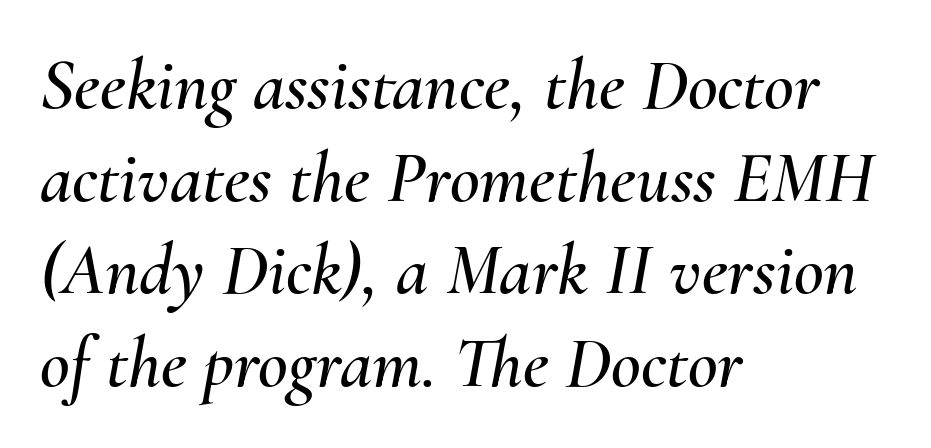
Q: Is the text italic (slanted)? A: Yes, it leans right by about 10 degrees.
Q: Is the text underlined? A: No.
Q: How is the paragraph aligned? A: Left-aligned.
Q: Is the spacing between letters normal or unusually wide? A: Normal.
Q: Is the spacing between lines tight, normal or loose? A: Normal.
Q: Width (condensed, normal, or wide)? A: Normal.
Q: Stroke contrast? A: Medium.
Q: x-height? A: Small.
Q: Monospaced? A: No.
